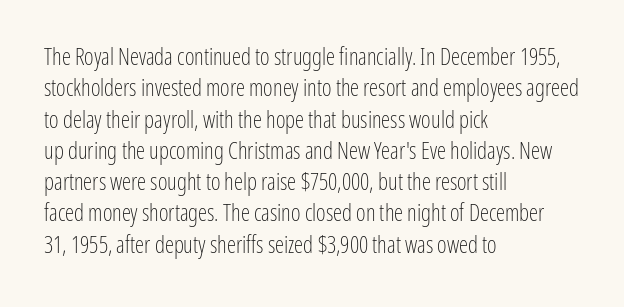
{"italic": "no", "bold": "no", "underline": "no", "align": "left", "line_spacing": "normal", "line_spacing_ratio": 1.36, "letter_spacing": "normal", "letter_spacing_em": 0.0, "glyph_px": 23}
